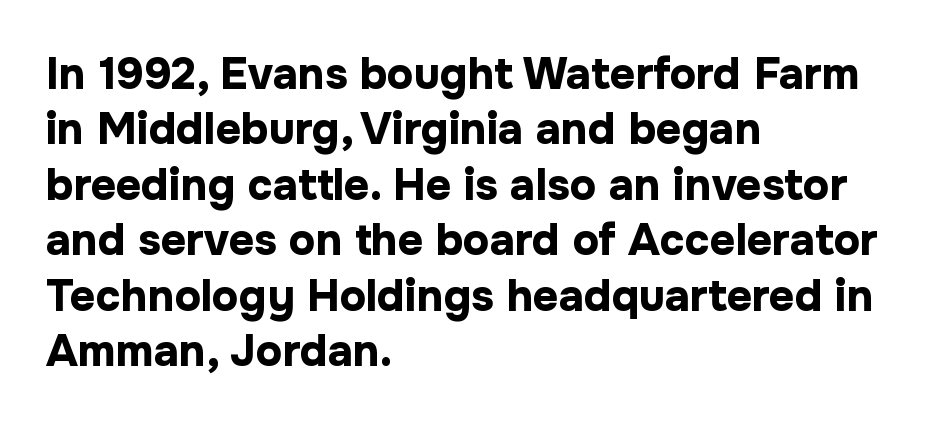
The image shows 44 px bold sans-serif type, upright; set left-aligned, normal line spacing (1.26x), normal letter spacing, not underlined; low stroke contrast and a medium x-height.
